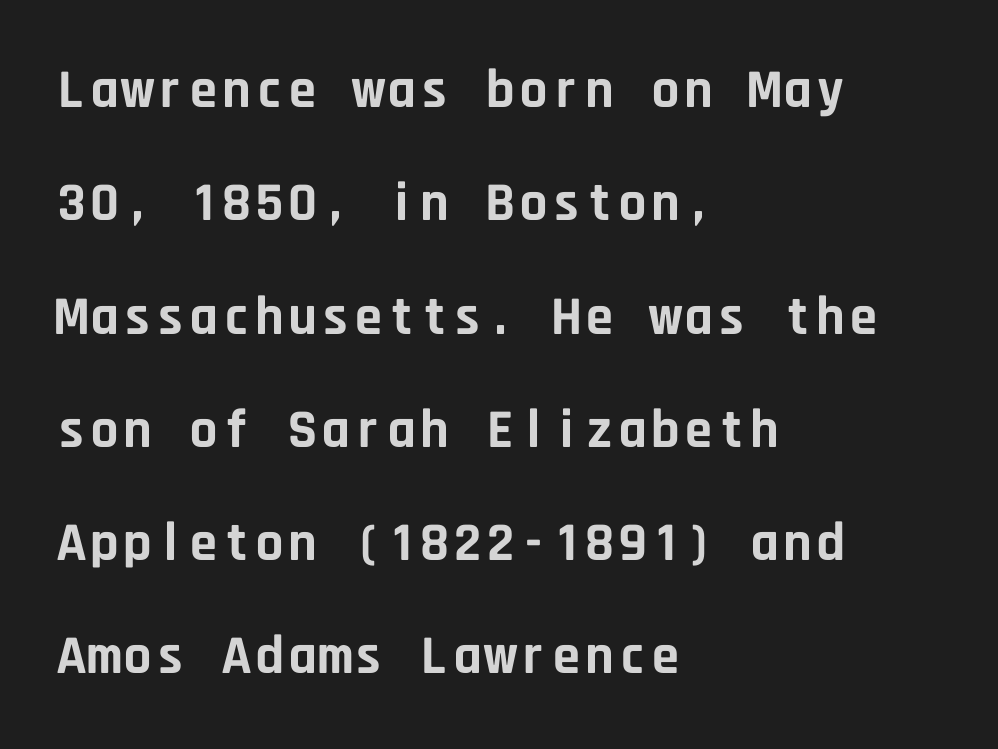
The image shows 55 px bold sans-serif type, upright, monospaced; set left-aligned, loose line spacing (2.06x), normal letter spacing, not underlined; low stroke contrast and a large x-height.
